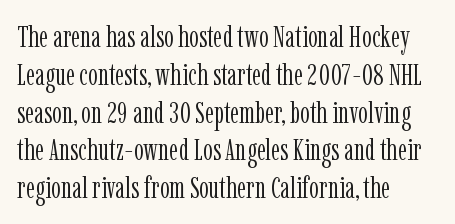
The image shows 31 px light, condensed serif type, upright; set left-aligned, line spacing 1.22x, normal letter spacing, not underlined; low stroke contrast and a medium x-height.
